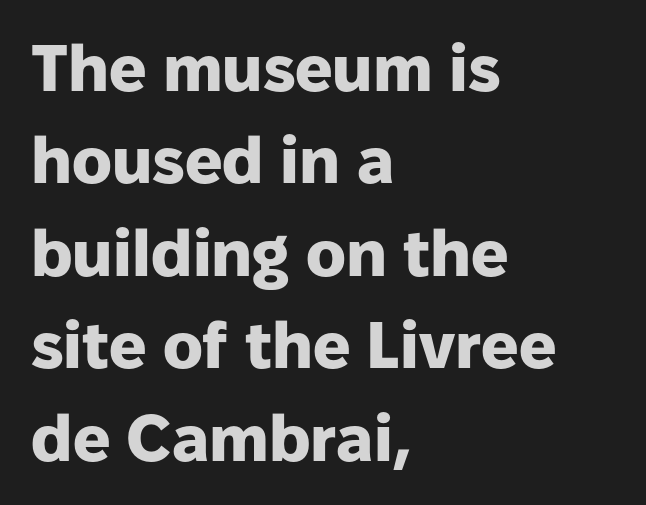
{"serif": "no", "italic": "no", "bold": "yes", "weight": "heavy", "width": "normal", "stroke_contrast": "low", "x_height": "medium", "monospaced": "no", "underline": "no", "align": "left", "line_spacing": "normal", "line_spacing_ratio": 1.4, "letter_spacing": "normal", "letter_spacing_em": 0.0, "glyph_px": 66}
